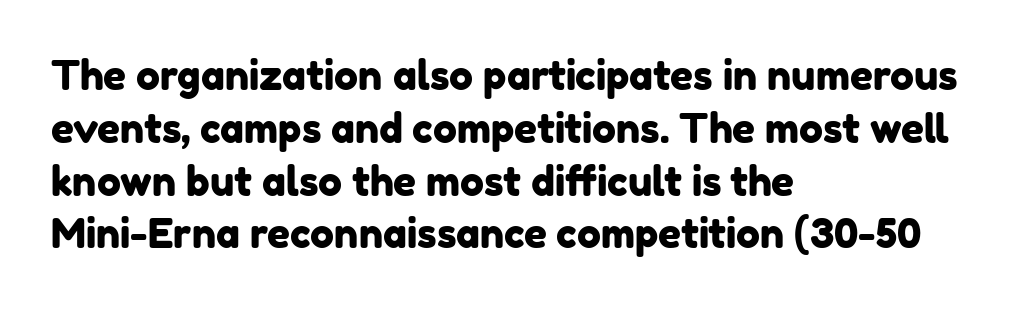
Does the leading feel generous? No, just average. Does the type have serifs? No, each stem ends abruptly. Compared with a centered layout, this one pins lines to the left instead. These lines are rendered in a variable-pitch font. Letter spacing: default. The space beneath each line is pristine and unruled.
